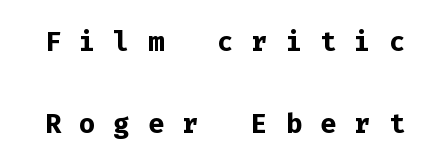
These lines are rendered in a fixed-pitch font. Posture: straight, roman, zero tilt. Heft: maximum for text — a bold. Caption: expanded tracking, letters set apart. The block of text is sparse from top to bottom, with ample space between rows.
